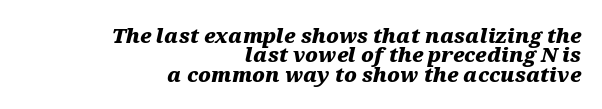
Q: Is the text bold? A: Yes.
Q: Is the text italic (slanted)? A: Yes, it leans right by about 12 degrees.
Q: Is the text underlined? A: No.
Q: How is the paragraph aligned? A: Right-aligned.
Q: Is the spacing between letters normal or unusually wide? A: Normal.
Q: Is the spacing between lines tight, normal or loose? A: Tight.
